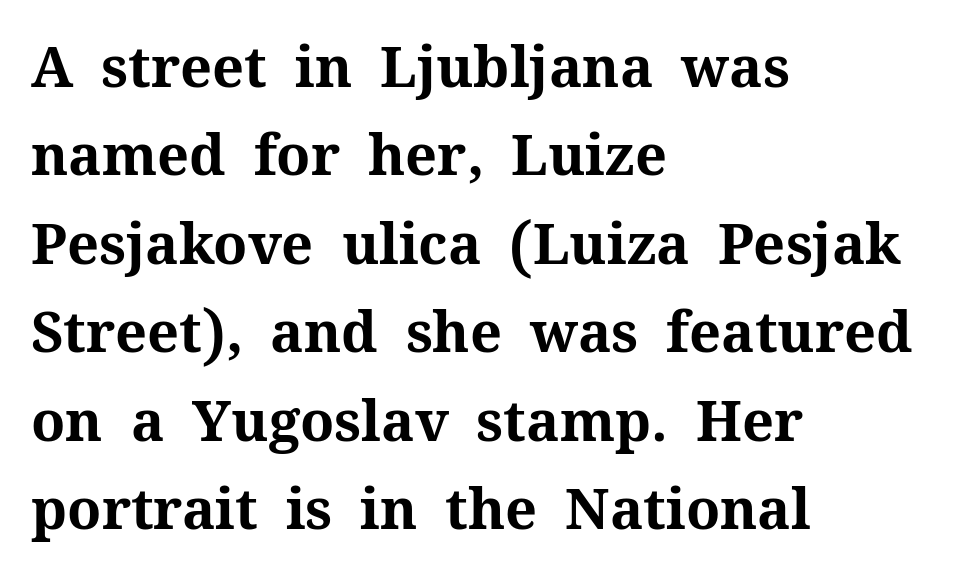
The image shows 56 px bold serif type, upright; set left-aligned, normal line spacing (1.58x), normal letter spacing, not underlined; medium stroke contrast and a medium x-height.
